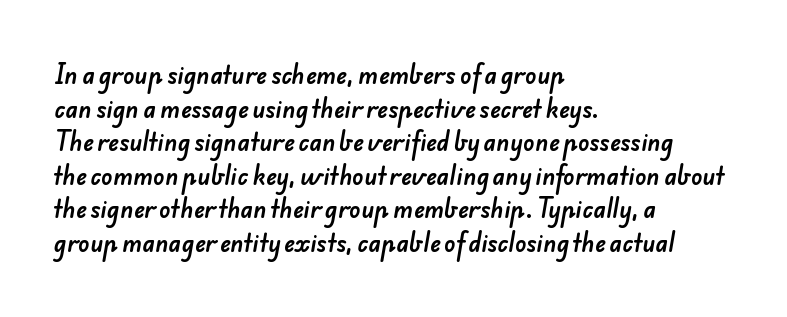
Look at the tracking — it's just the regular setting, nothing added. Any mark beneath the type? The region is blank. Does the copy run flush right? No — it runs flush left. One glance says typical: line gaps are just what's usual.
